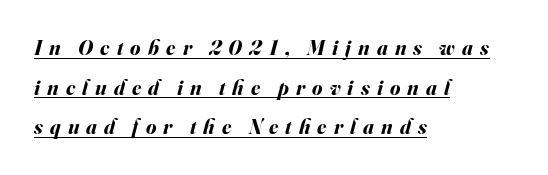
Q: Is the text bold? A: Yes.
Q: Is the text italic (slanted)? A: Yes, it leans right by about 16 degrees.
Q: Is the text underlined? A: Yes.
Q: How is the paragraph aligned? A: Left-aligned.
Q: Is the spacing between letters normal or unusually wide? A: Unusually wide.
